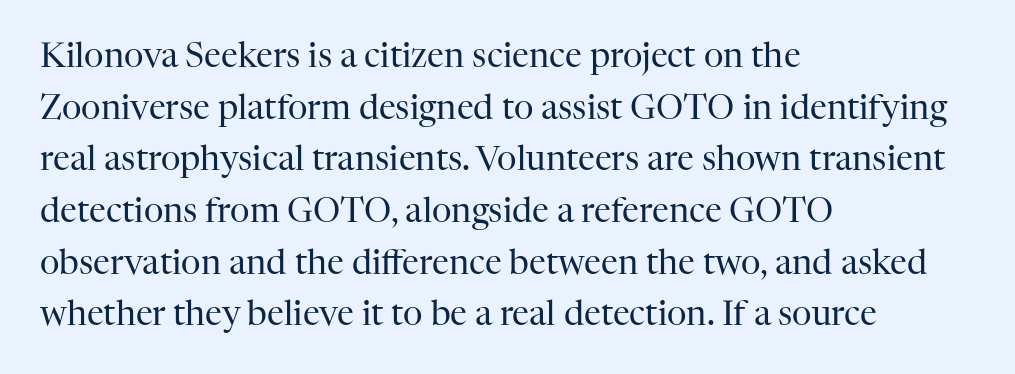
Decoration check: the copy has no underline. The passage is arranged the way most books set body copy — flush left. This sample has the flowing, uneven cadence of proportional lettering. Does the leading feel generous? No, just average.
